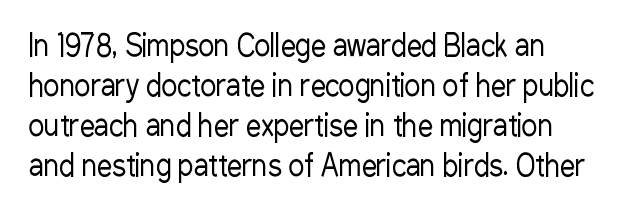
Upright lettering throughout. Where is the straight margin? On the left. These glyphs show unthickened strokes, regular width or finer. Spacing verdict: proportional, widths tailored to each character. The lines sit at an ordinary, default distance from one another.
